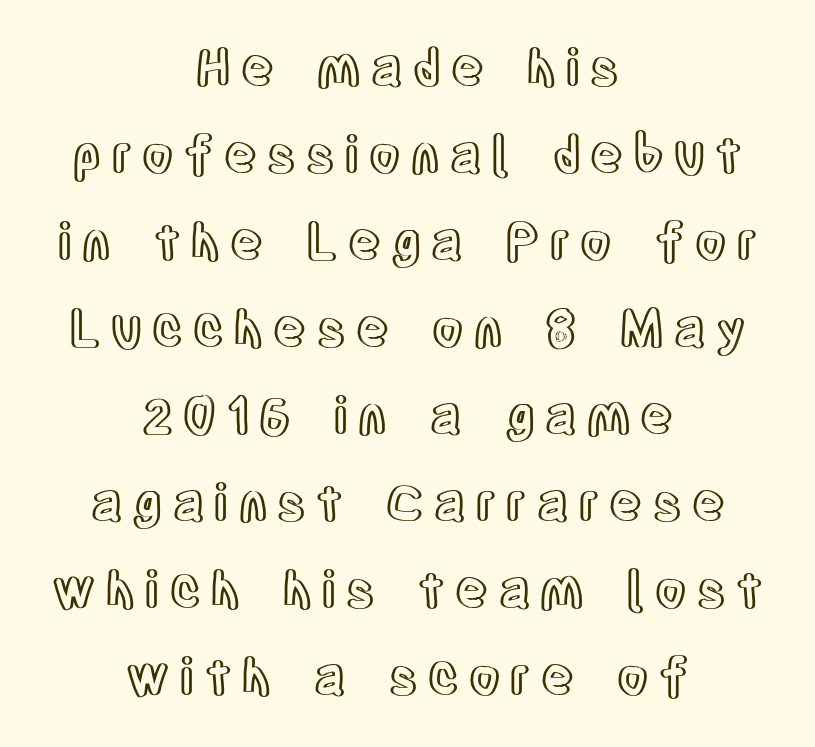
The image shows 50 px condensed type, upright; set centered, line spacing 1.74x, unusually wide letter spacing (+0.21 em), not underlined; a large x-height.
